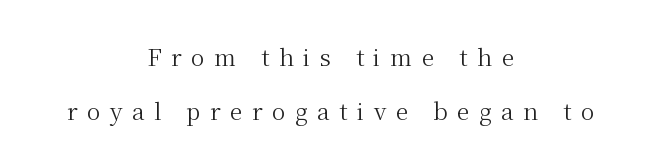
Honestly, the rows look like they've been pulled way apart. The setting favours the middle, as headings and verse often do. Style check: upright. The tracking reads as deliberately expanded to a designer's eye.
